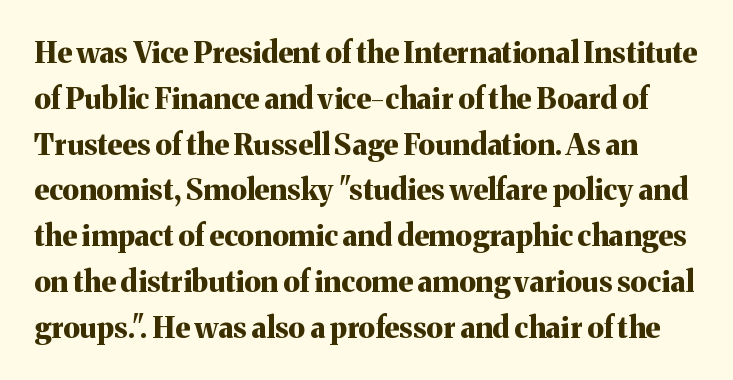
{"serif": "yes", "italic": "no", "bold": "yes", "weight": "bold", "width": "normal", "stroke_contrast": "medium", "x_height": "medium", "monospaced": "no", "underline": "no", "line_spacing": "normal", "line_spacing_ratio": 1.58, "letter_spacing": "normal", "letter_spacing_em": 0.0, "glyph_px": 29}
